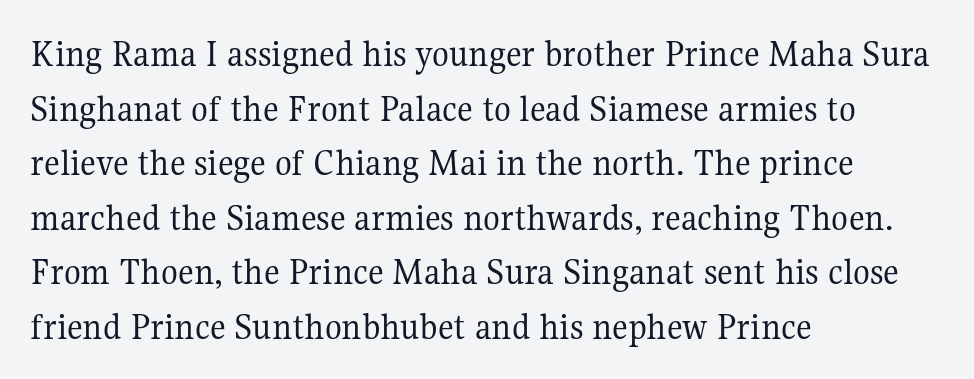
Q: Is the text bold? A: No.
Q: Is the text italic (slanted)? A: No, it is upright.
Q: Is the typeface a serif or a sans-serif typeface? A: Serif.
Q: Is the text underlined? A: No.
Q: How is the paragraph aligned? A: Left-aligned.
Q: Is the spacing between letters normal or unusually wide? A: Normal.
Q: Is the spacing between lines tight, normal or loose? A: Normal.
Q: Width (condensed, normal, or wide)? A: Normal.
Q: Stroke contrast? A: Medium.
Q: x-height? A: Medium.
Q: Monospaced? A: No.
